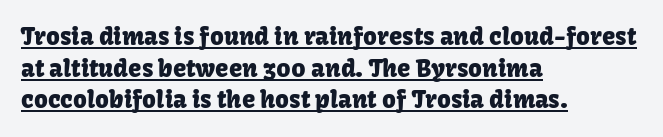
{"italic": "no", "underline": "yes", "align": "left", "line_spacing": "normal", "line_spacing_ratio": 1.32, "letter_spacing": "normal", "letter_spacing_em": 0.0, "glyph_px": 24}
